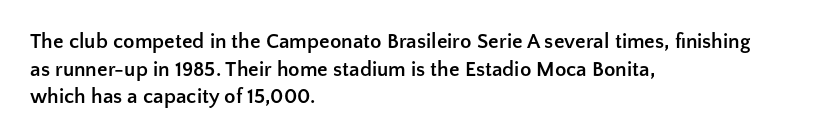
Q: Is the text bold? A: Yes.
Q: Is the text italic (slanted)? A: No, it is upright.
Q: Is the text underlined? A: No.
Q: How is the paragraph aligned? A: Left-aligned.
Q: Is the spacing between letters normal or unusually wide? A: Normal.
Q: Is the spacing between lines tight, normal or loose? A: Normal.
